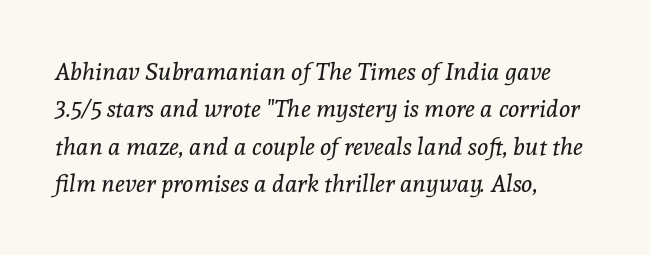
The image shows 24 px text type, italic (leaning right); set left-aligned, normal line spacing (1.56x), normal letter spacing, not underlined.
